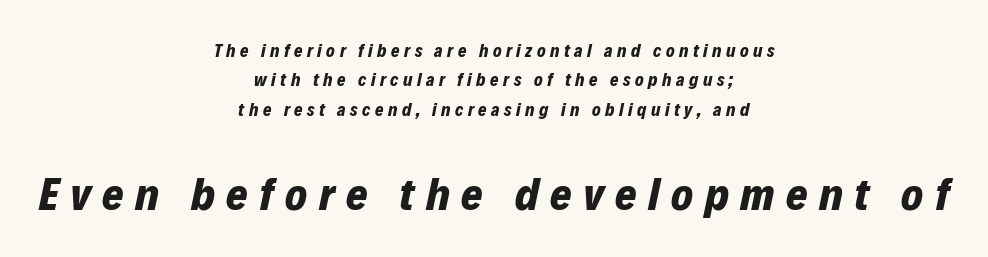
{"italic": "yes", "lean": "right", "slant_degrees": 12, "bold": "yes", "weight": "bold", "width": "normal", "stroke_contrast": "low", "x_height": "medium", "monospaced": "no", "underline": "no", "align": "center", "line_spacing": "normal", "line_spacing_ratio": 1.63, "letter_spacing": "wide", "letter_spacing_em": 0.25, "larger_block": "second", "size_ratio": 2.56, "glyph_px": 46}
